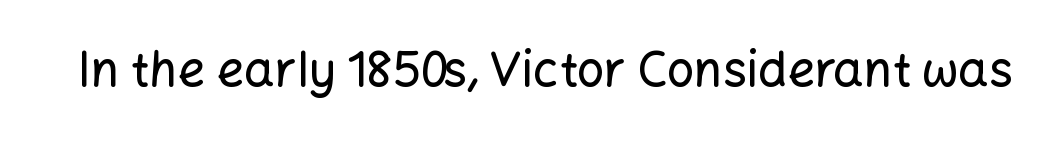
Inter-character spacing is left at the font's built-in metrics. The typography opts for an upright posture over an oblique one. Underline: absent. What kind of face is this? One without serifs — a sans. You could not count columns in this text — the font is proportionally spaced.
